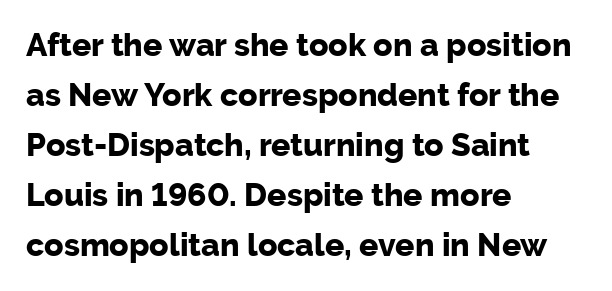
Q: Is the text bold? A: Yes.
Q: Is the text italic (slanted)? A: No, it is upright.
Q: Is the typeface a serif or a sans-serif typeface? A: Sans-serif.
Q: Is the text underlined? A: No.
Q: How is the paragraph aligned? A: Left-aligned.
Q: Is the spacing between letters normal or unusually wide? A: Normal.
Q: Is the spacing between lines tight, normal or loose? A: Normal.
Q: Width (condensed, normal, or wide)? A: Normal.
Q: Stroke contrast? A: Low.
Q: x-height? A: Medium.
Q: Monospaced? A: No.
